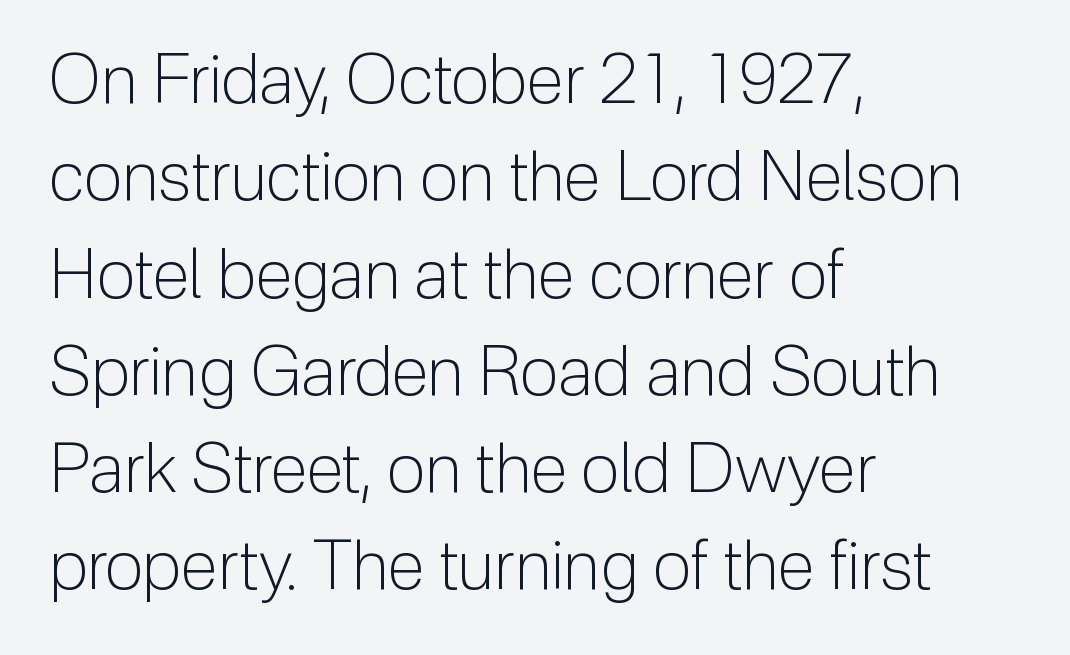
{"serif": "no", "italic": "no", "bold": "no", "weight": "light", "width": "normal", "stroke_contrast": "low", "x_height": "medium", "monospaced": "no", "underline": "no", "align": "left", "line_spacing": "normal", "line_spacing_ratio": 1.41, "letter_spacing": "normal", "letter_spacing_em": 0.0, "glyph_px": 69}
